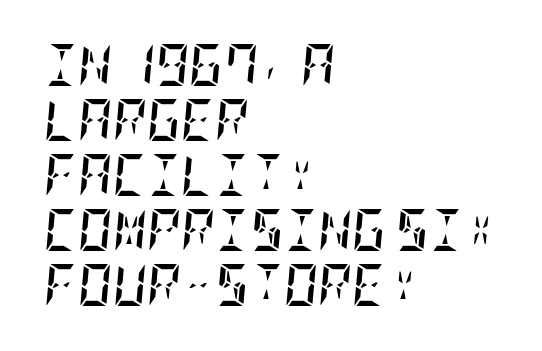
{"italic": "yes", "lean": "right", "slant_degrees": 5, "bold": "yes", "weight": "semibold", "width": "condensed", "stroke_contrast": "low", "x_height": "large", "underline": "no", "align": "left", "line_spacing": "normal", "line_spacing_ratio": 1.31, "letter_spacing": "normal", "letter_spacing_em": 0.0, "glyph_px": 42}
